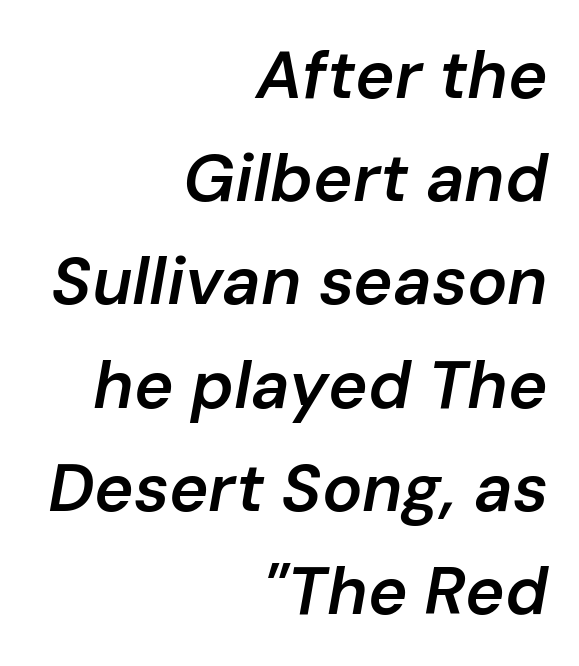
A typesetter would mark this as italic. Leftover space on each line is placed entirely before the opening word. Does the leading feel generous? No, just average. Varying glyph widths throughout — classic text-font behaviour.
